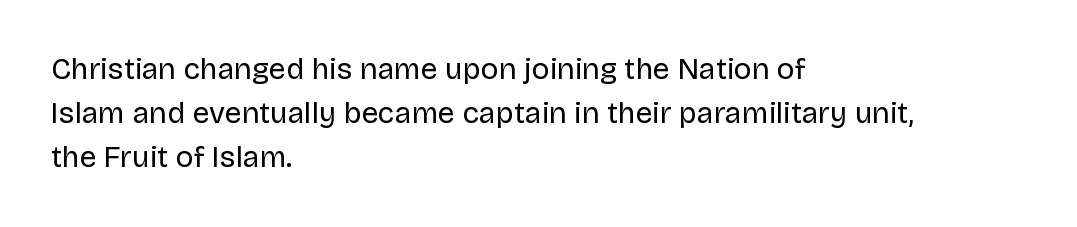
The image shows 30 px regular-weight sans-serif type, upright; set left-aligned, normal line spacing (1.46x), normal letter spacing, not underlined; low stroke contrast and a large x-height.
